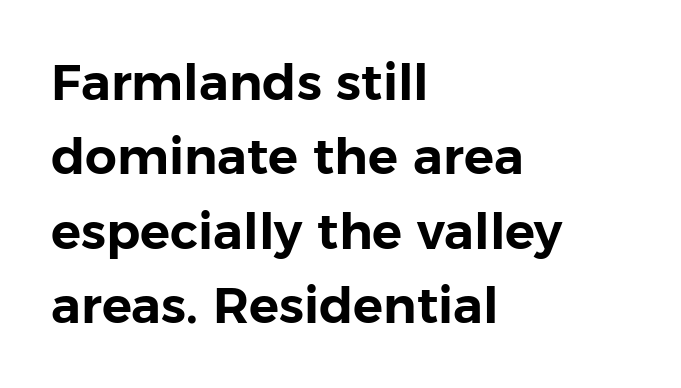
Q: Is the text italic (slanted)? A: No, it is upright.
Q: Is the typeface a serif or a sans-serif typeface? A: Sans-serif.
Q: Is the text underlined? A: No.
Q: How is the paragraph aligned? A: Left-aligned.
Q: Is the spacing between letters normal or unusually wide? A: Normal.
Q: Is the spacing between lines tight, normal or loose? A: Normal.
Q: Width (condensed, normal, or wide)? A: Normal.
Q: Stroke contrast? A: Low.
Q: x-height? A: Medium.
Q: Monospaced? A: No.
